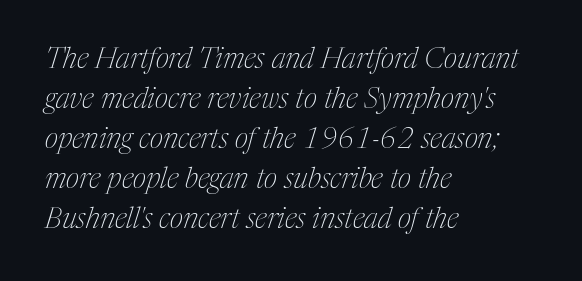
{"serif": "yes", "italic": "yes", "lean": "right", "slant_degrees": 17, "bold": "no", "weight": "thin", "width": "condensed", "stroke_contrast": "medium", "x_height": "medium", "monospaced": "no", "underline": "no", "align": "left", "line_spacing": "normal", "line_spacing_ratio": 1.38, "letter_spacing": "normal", "letter_spacing_em": 0.0, "glyph_px": 29}
